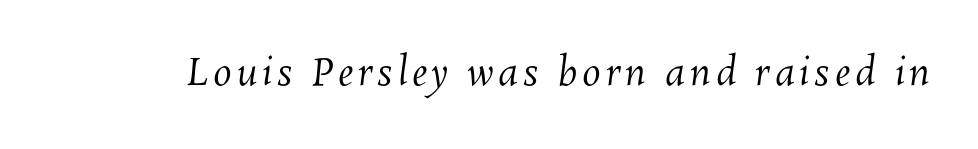
{"bold": "no", "weight": "regular", "width": "normal", "stroke_contrast": "medium", "x_height": "medium", "monospaced": "no", "underline": "no", "glyph_px": 37}
